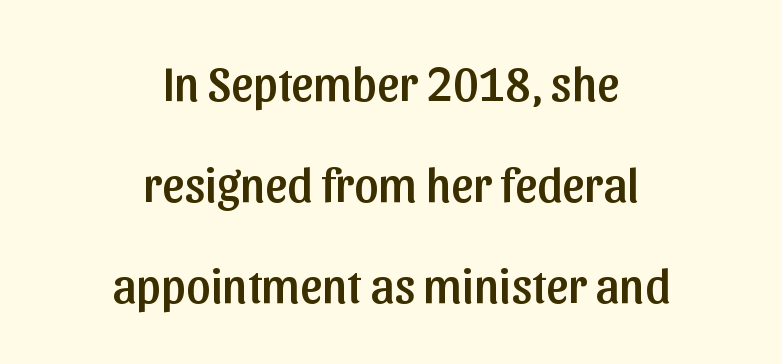
The text was rendered using a sans face with plain stroke endings. This is the regular roman posture of the typeface. Where is the straight margin? There isn't one; the lines are centered. Letters rest on an invisible, unmarked baseline.
